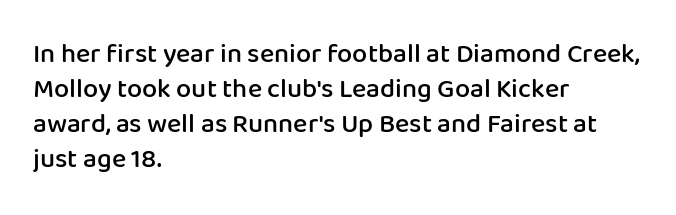
Heft: intermediate — a semibold. How are the letters spaced? Ordinarily, with no added tracking. A typesetter would call this leading conventional body-copy spacing. These lines are set flush left with a ragged right edge. No word sits above an underline. Posture: vertical.
